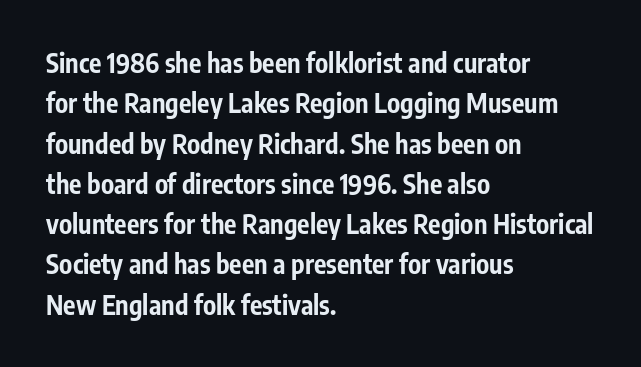
The image shows 26 px bold type, upright; set left-aligned, normal line spacing (1.55x), normal letter spacing, not underlined.
